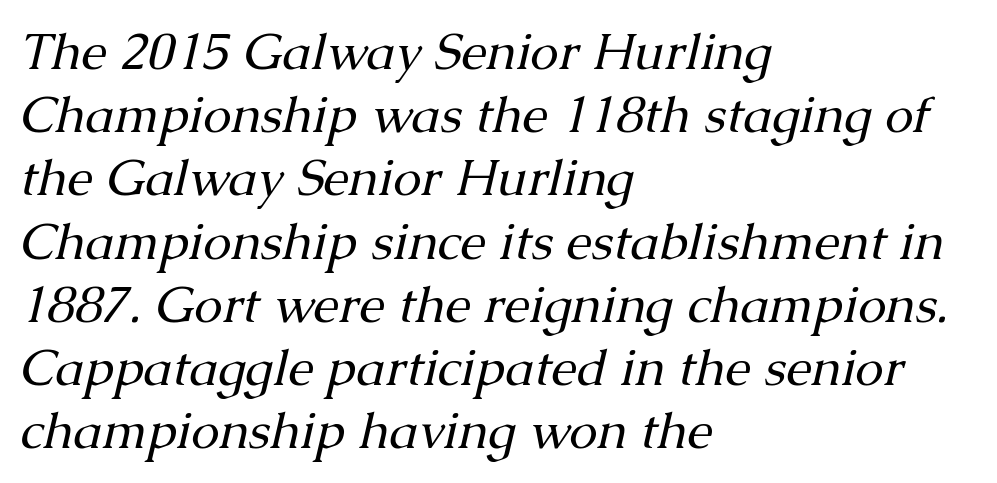
{"serif": "yes", "italic": "yes", "lean": "right", "slant_degrees": 13, "bold": "no", "weight": "regular", "width": "normal", "stroke_contrast": "medium", "x_height": "medium", "monospaced": "no", "underline": "no", "align": "left", "line_spacing_ratio": 1.24, "letter_spacing": "normal", "letter_spacing_em": 0.0, "glyph_px": 51}
